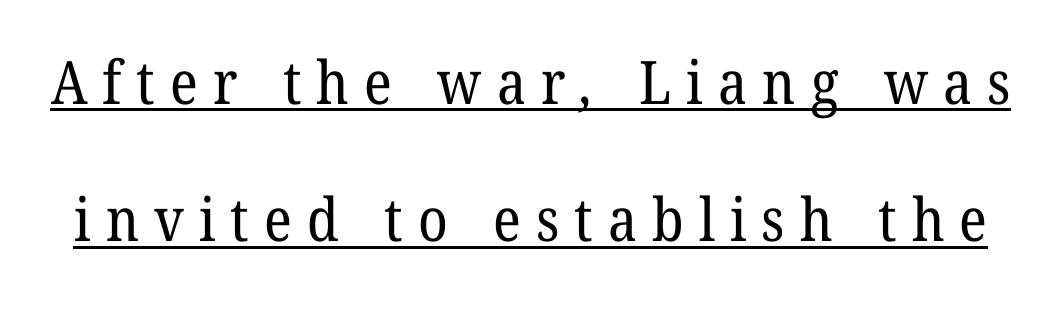
{"serif": "yes", "bold": "no", "weight": "regular", "width": "normal", "stroke_contrast": "low", "x_height": "medium", "monospaced": "no", "underline": "yes", "line_spacing": "loose", "line_spacing_ratio": 2.29, "letter_spacing": "wide", "letter_spacing_em": 0.25, "glyph_px": 60}
